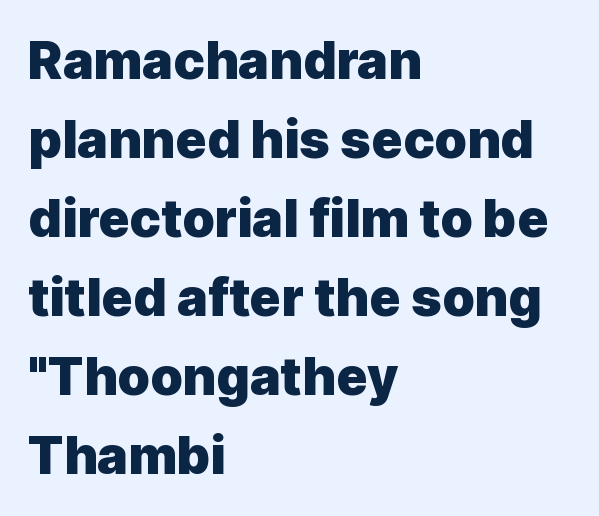
{"serif": "no", "italic": "no", "bold": "yes", "weight": "heavy", "width": "normal", "x_height": "medium", "monospaced": "no", "underline": "no", "align": "left", "line_spacing": "normal", "line_spacing_ratio": 1.52, "letter_spacing": "normal", "letter_spacing_em": 0.0, "glyph_px": 52}
